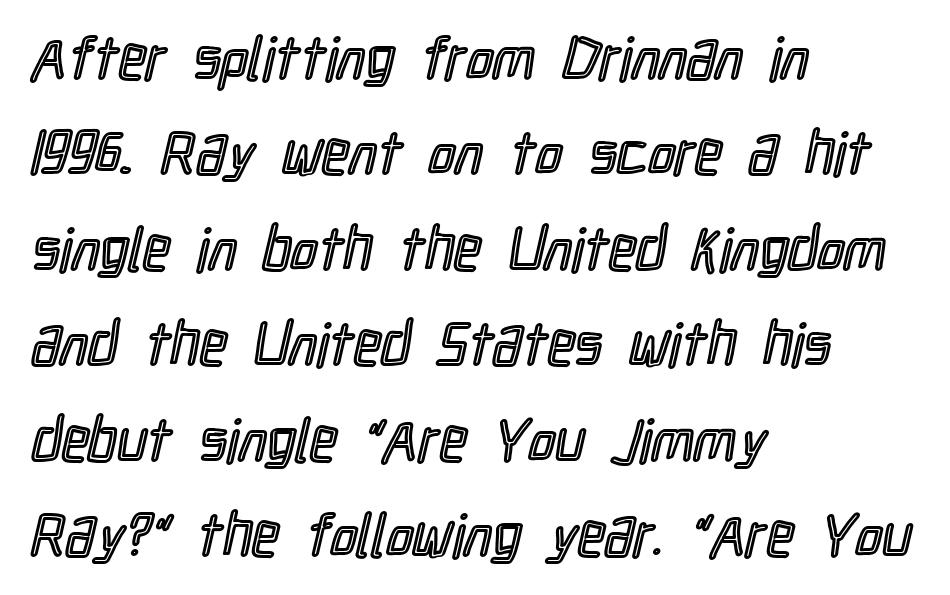
If you drew a ruler down the left edge, every line would touch it. The gaps between neighbouring characters are ordinary and unremarkable. The specimen omits any rule beneath the text block's lines. Each letter keeps its own natural width here, so spacing adapts to shape.
